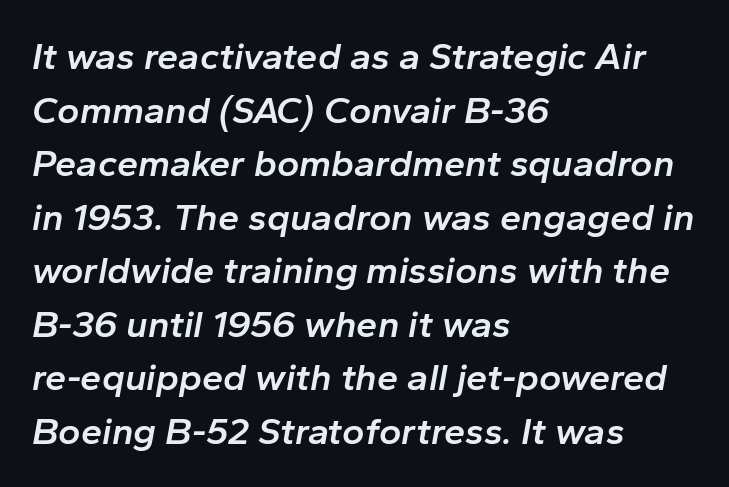
Q: Is the text bold? A: Semi-bold.
Q: Is the text italic (slanted)? A: Yes, it leans right by about 10 degrees.
Q: Is the text underlined? A: No.
Q: How is the paragraph aligned? A: Left-aligned.
Q: Is the spacing between letters normal or unusually wide? A: Normal.
Q: Is the spacing between lines tight, normal or loose? A: Normal.
Q: Width (condensed, normal, or wide)? A: Normal.
Q: Stroke contrast? A: Low.
Q: x-height? A: Medium.
Q: Monospaced? A: No.
